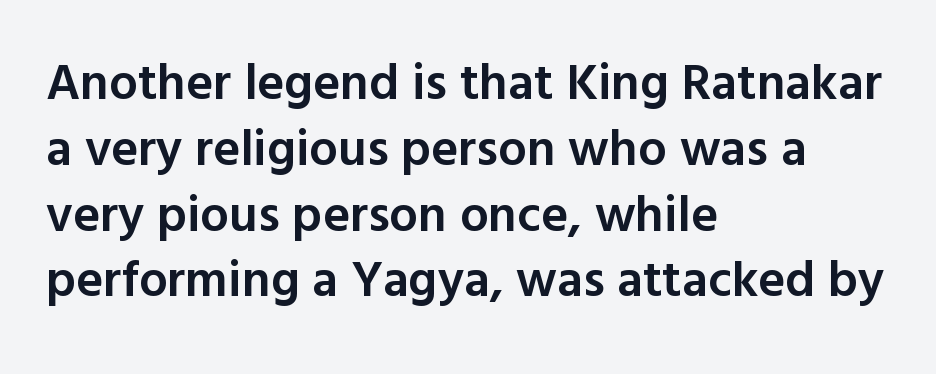
The designer left line spacing at the default. The letters sit at their default tracking, neither squeezed nor spread. Unlike a traditional serif, this face leaves its strokes unadorned. Firm but not heavy-handed strokes: this text is semibold.
